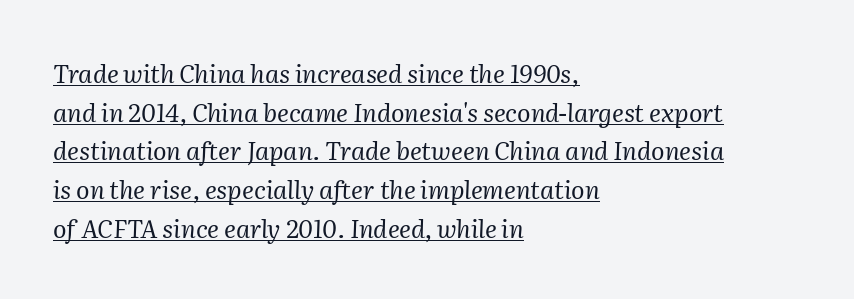
{"italic": "yes", "lean": "right", "slant_degrees": 2, "bold": "no", "underline": "yes", "align": "left", "line_spacing": "normal", "line_spacing_ratio": 1.55, "letter_spacing": "normal", "letter_spacing_em": 0.0, "glyph_px": 25}
